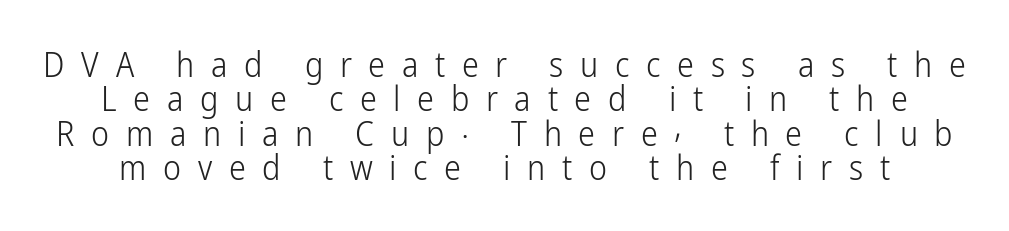
Q: Is the text bold? A: No.
Q: Is the text italic (slanted)? A: No, it is upright.
Q: Is the typeface a serif or a sans-serif typeface? A: Sans-serif.
Q: Is the text underlined? A: No.
Q: Is the spacing between letters normal or unusually wide? A: Unusually wide.
Q: Is the spacing between lines tight, normal or loose? A: Tight.
Q: Width (condensed, normal, or wide)? A: Condensed.
Q: Stroke contrast? A: Low.
Q: x-height? A: Medium.
Q: Monospaced? A: No.
